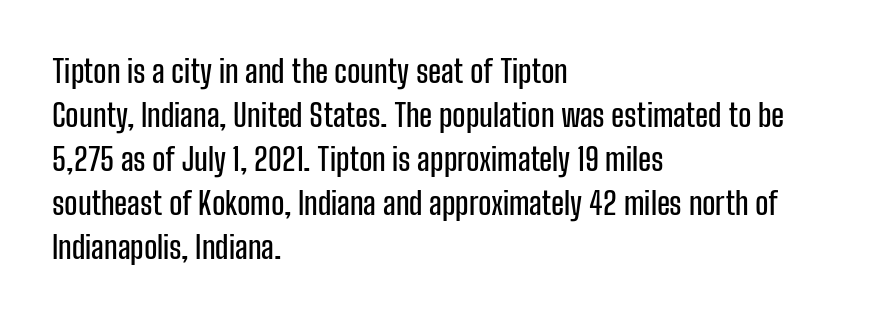
{"serif": "no", "italic": "no", "width": "condensed", "stroke_contrast": "low", "x_height": "medium", "monospaced": "no", "underline": "no", "align": "left", "line_spacing": "normal", "line_spacing_ratio": 1.42, "letter_spacing": "normal", "letter_spacing_em": 0.0, "glyph_px": 31}
